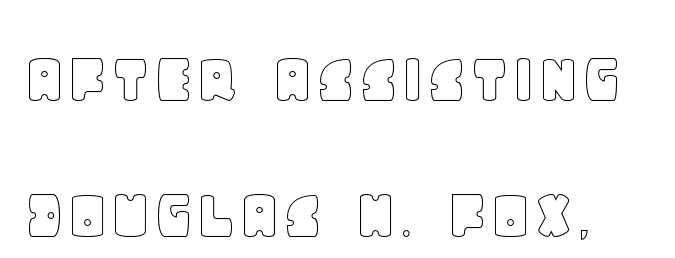
The image shows 75 px text type, upright; set line spacing 1.82x, normal letter spacing, not underlined; a large x-height.
